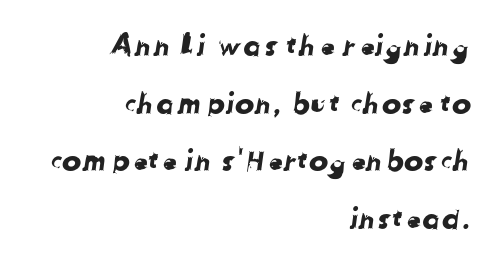
Q: Is the typeface a serif or a sans-serif typeface? A: Sans-serif.
Q: Is the text underlined? A: No.
Q: How is the paragraph aligned? A: Right-aligned.
Q: Is the spacing between letters normal or unusually wide? A: Normal.
Q: Is the spacing between lines tight, normal or loose? A: Loose.
Q: Width (condensed, normal, or wide)? A: Normal.
Q: Stroke contrast? A: Low.
Q: x-height? A: Medium.
Q: Monospaced? A: No.
